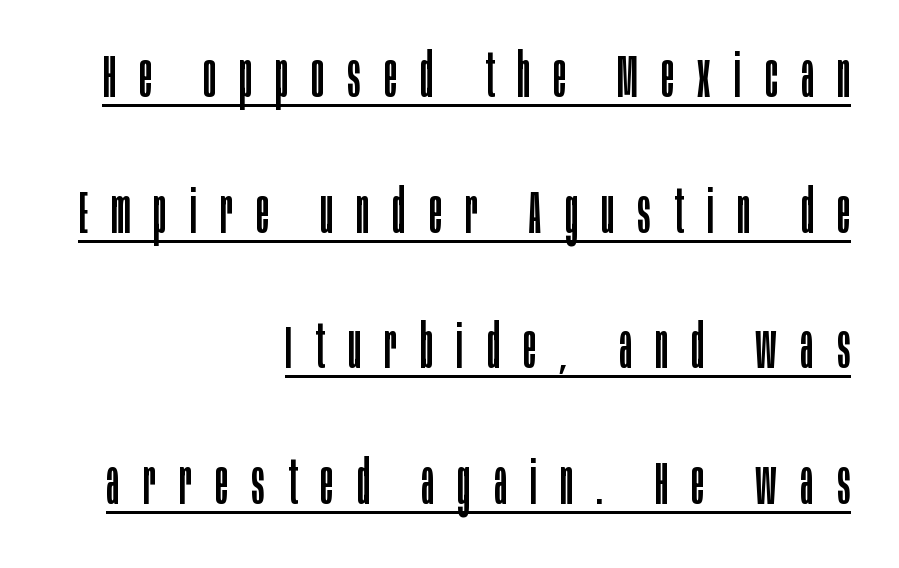
Q: Is the text bold? A: No.
Q: Is the text italic (slanted)? A: No, it is upright.
Q: Is the typeface a serif or a sans-serif typeface? A: Sans-serif.
Q: Is the text underlined? A: Yes.
Q: How is the paragraph aligned? A: Right-aligned.
Q: Is the spacing between letters normal or unusually wide? A: Unusually wide.
Q: Is the spacing between lines tight, normal or loose? A: Loose.
Q: Width (condensed, normal, or wide)? A: Condensed.
Q: Stroke contrast? A: Low.
Q: x-height? A: Large.
Q: Monospaced? A: No.
